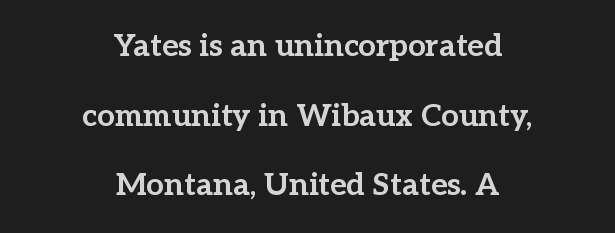
Thick stems and heavy bowls — unmistakably bold. A typesetter would call this leading open, well beyond the default. Style check: upright. Compared with typical body copy, the letter spacing here is the same. Where is the straight margin? There isn't one; the lines are centered. The gap between lines stays unmarked.
